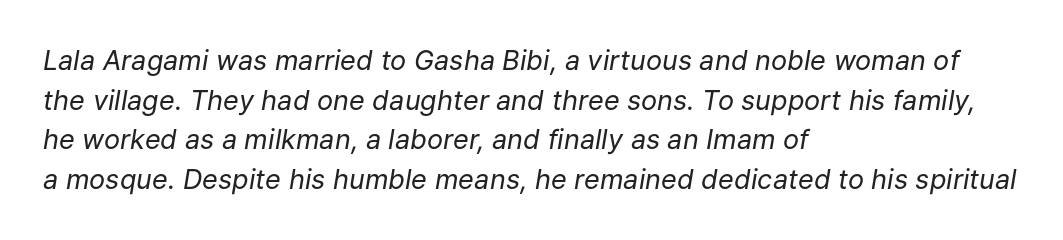
Q: Is the text bold? A: No.
Q: Is the text italic (slanted)? A: Yes, it leans right by about 9 degrees.
Q: Is the text underlined? A: No.
Q: How is the paragraph aligned? A: Left-aligned.
Q: Is the spacing between letters normal or unusually wide? A: Normal.
Q: Is the spacing between lines tight, normal or loose? A: Normal.
